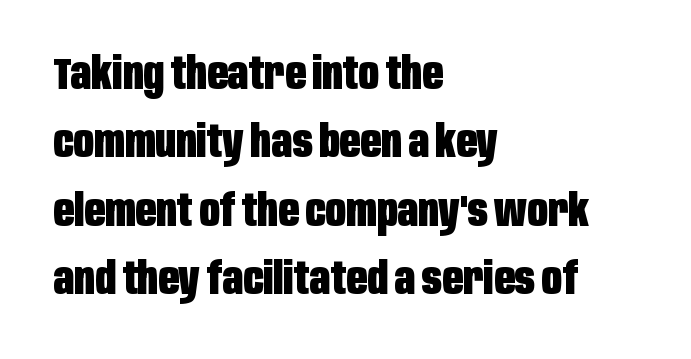
The image shows 45 px heavy, condensed sans-serif type, upright; set left-aligned, normal line spacing (1.52x), normal letter spacing, not underlined; low stroke contrast and a large x-height.
